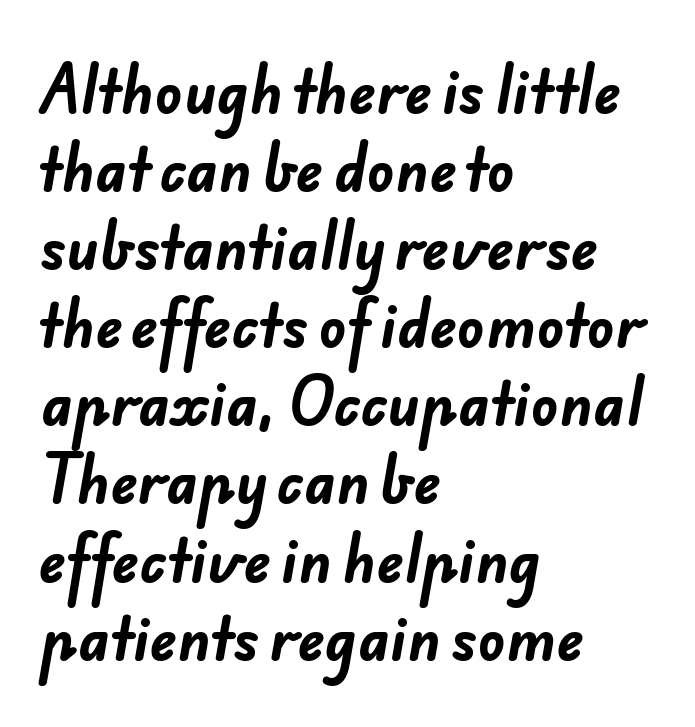
Q: Is the text bold? A: Yes.
Q: Is the typeface a serif or a sans-serif typeface? A: Sans-serif.
Q: Is the text underlined? A: No.
Q: How is the paragraph aligned? A: Left-aligned.
Q: Is the spacing between letters normal or unusually wide? A: Normal.
Q: Is the spacing between lines tight, normal or loose? A: Normal.
Q: Width (condensed, normal, or wide)? A: Normal.
Q: Stroke contrast? A: Low.
Q: x-height? A: Small.
Q: Monospaced? A: No.
